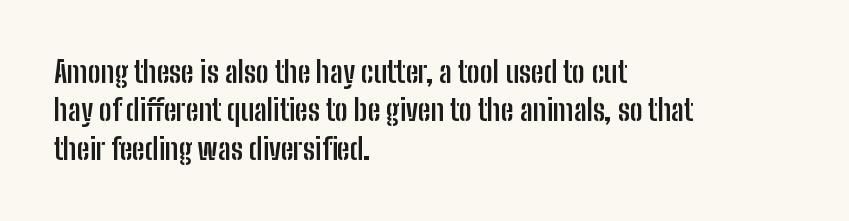
Horizontally, the lines are justified to the leading edge only. How heavy is the stroke? Heavy — this is a bold. Proportional: the letters do not fall into vertical columns. Quick note: not italic, upright.
